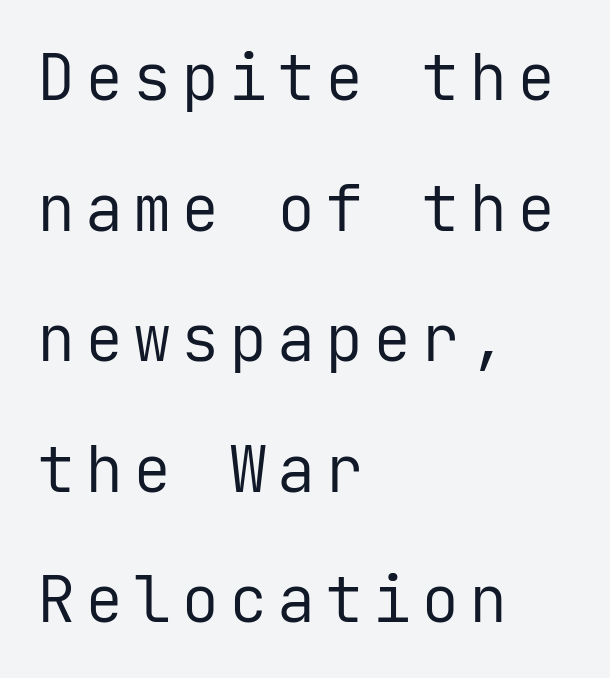
The image shows 64 px regular-weight sans-serif type, upright, monospaced; set left-aligned, loose line spacing (2.04x), not underlined; low stroke contrast and a medium x-height.
